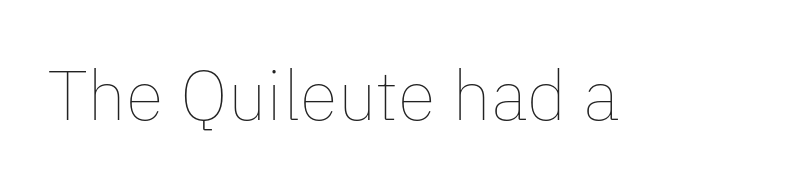
Q: Is the text bold? A: No.
Q: Is the text italic (slanted)? A: No, it is upright.
Q: Is the text underlined? A: No.
Q: Is the spacing between letters normal or unusually wide? A: Normal.
Q: Width (condensed, normal, or wide)? A: Normal.
Q: Stroke contrast? A: Low.
Q: x-height? A: Medium.
Q: Monospaced? A: No.
